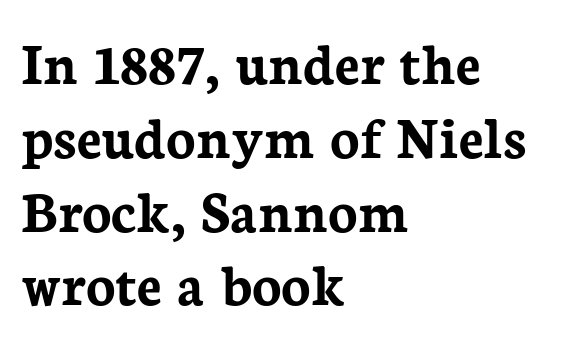
Q: Is the text bold? A: Yes.
Q: Is the text italic (slanted)? A: No, it is upright.
Q: Is the typeface a serif or a sans-serif typeface? A: Serif.
Q: Is the text underlined? A: No.
Q: How is the paragraph aligned? A: Left-aligned.
Q: Is the spacing between letters normal or unusually wide? A: Normal.
Q: Width (condensed, normal, or wide)? A: Normal.
Q: Stroke contrast? A: Low.
Q: x-height? A: Medium.
Q: Monospaced? A: No.
